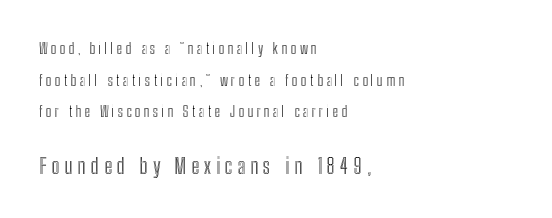
{"italic": "no", "underline": "no", "align": "left", "line_spacing": "loose", "line_spacing_ratio": 2.11, "letter_spacing": "wide", "letter_spacing_em": 0.22, "larger_block": "second", "size_ratio": 1.47, "glyph_px": 22}
